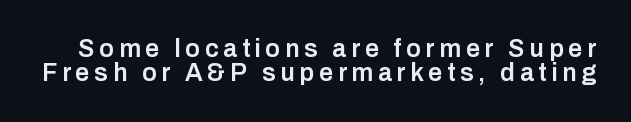
The image shows 25 px text type, upright; set tight line spacing (0.95x), not underlined.
